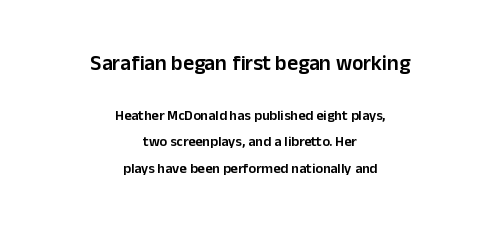
{"italic": "no", "bold": "semi", "underline": "no", "align": "center", "line_spacing": "loose", "line_spacing_ratio": 1.9, "letter_spacing": "normal", "letter_spacing_em": 0.0, "larger_block": "first", "size_ratio": 1.5, "glyph_px": 21}
